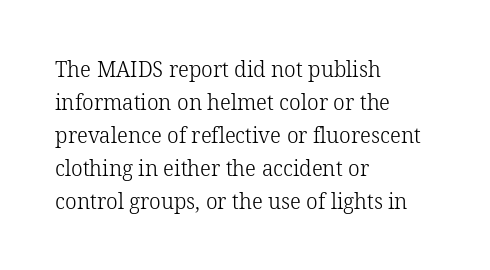
{"italic": "no", "bold": "no", "underline": "no", "align": "left", "line_spacing": "normal", "line_spacing_ratio": 1.57, "letter_spacing": "normal", "letter_spacing_em": 0.0, "glyph_px": 21}
